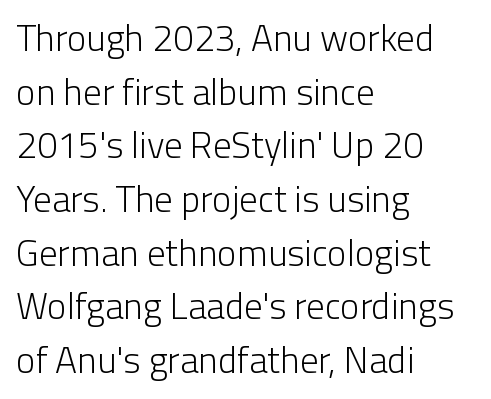
The image shows 37 px light sans-serif type, upright; set left-aligned, normal line spacing (1.45x), normal letter spacing, not underlined; low stroke contrast and a medium x-height.
